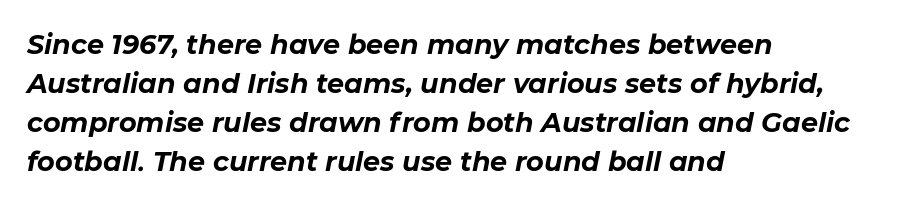
{"italic": "yes", "lean": "right", "slant_degrees": 11, "bold": "yes", "underline": "no", "align": "left", "line_spacing": "normal", "line_spacing_ratio": 1.44, "letter_spacing": "normal", "letter_spacing_em": 0.0, "glyph_px": 27}
